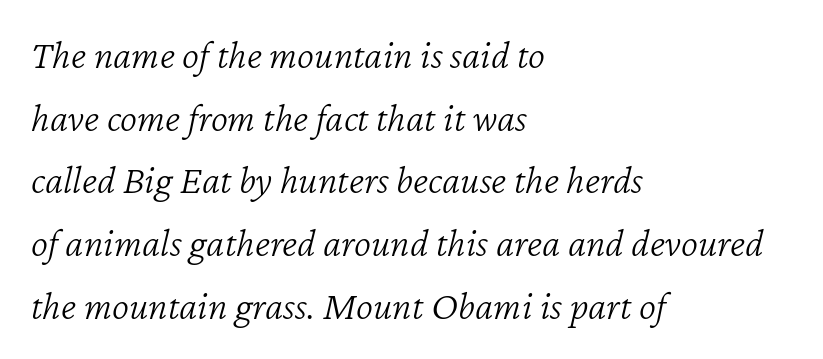
The image shows 41 px light type, italic (leaning right); set left-aligned, normal line spacing (1.53x), normal letter spacing, not underlined; low stroke contrast and a medium x-height.
